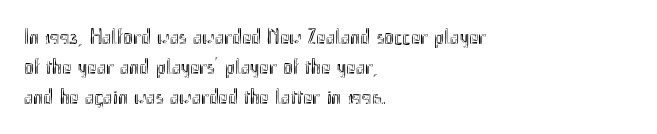
{"italic": "no", "underline": "no", "align": "left", "line_spacing": "normal", "line_spacing_ratio": 1.37, "letter_spacing": "normal", "letter_spacing_em": 0.0, "glyph_px": 22}
